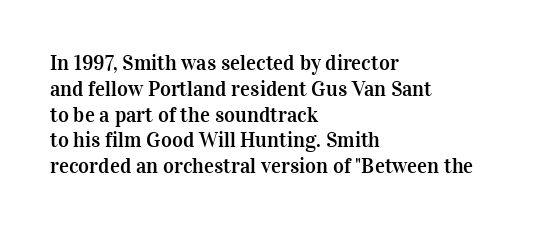
Q: Is the text italic (slanted)? A: No, it is upright.
Q: Is the text underlined? A: No.
Q: How is the paragraph aligned? A: Left-aligned.
Q: Is the spacing between letters normal or unusually wide? A: Normal.
